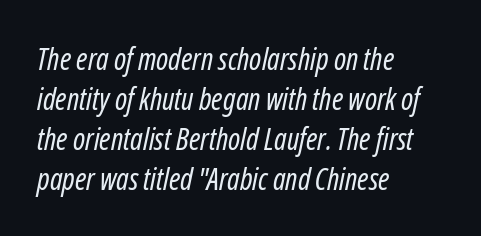
Q: Is the text bold? A: No.
Q: Is the text italic (slanted)? A: Yes, it leans right by about 12 degrees.
Q: Is the text underlined? A: No.
Q: How is the paragraph aligned? A: Left-aligned.
Q: Is the spacing between letters normal or unusually wide? A: Normal.
Q: Is the spacing between lines tight, normal or loose? A: Normal.
Q: Width (condensed, normal, or wide)? A: Condensed.
Q: Stroke contrast? A: Low.
Q: x-height? A: Medium.
Q: Monospaced? A: No.
